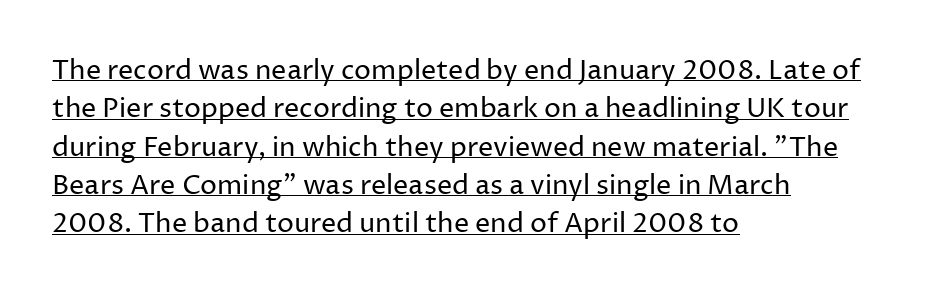
The image shows 27 px text type, upright; set left-aligned, normal line spacing (1.42x), normal letter spacing, underlined.
